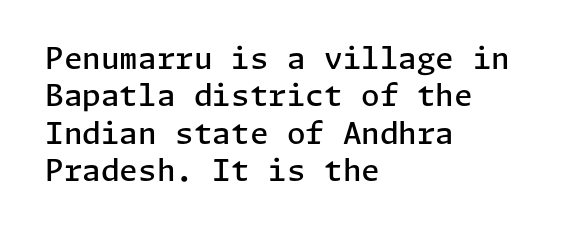
Q: Is the text bold? A: Semi-bold.
Q: Is the text italic (slanted)? A: No, it is upright.
Q: Is the typeface a serif or a sans-serif typeface? A: Sans-serif.
Q: Is the text underlined? A: No.
Q: How is the paragraph aligned? A: Left-aligned.
Q: Is the spacing between letters normal or unusually wide? A: Normal.
Q: Is the spacing between lines tight, normal or loose? A: Normal.
Q: Width (condensed, normal, or wide)? A: Normal.
Q: Stroke contrast? A: Low.
Q: x-height? A: Medium.
